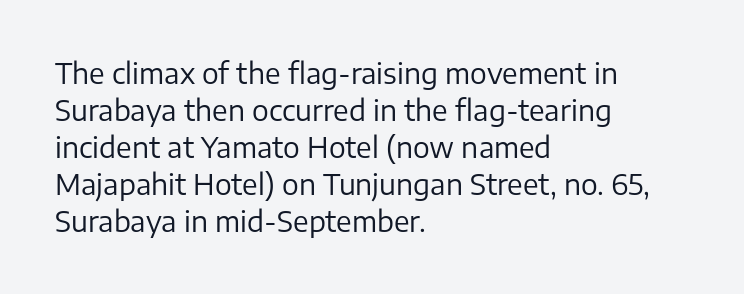
The image shows 28 px regular-weight sans-serif type, upright; set left-aligned, normal line spacing (1.32x), normal letter spacing, not underlined; low stroke contrast and a medium x-height.
